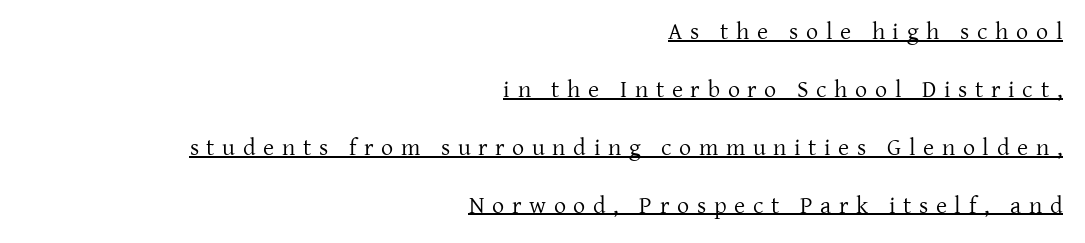
Q: Is the text bold? A: No.
Q: Is the text italic (slanted)? A: No, it is upright.
Q: Is the text underlined? A: Yes.
Q: How is the paragraph aligned? A: Right-aligned.
Q: Is the spacing between letters normal or unusually wide? A: Unusually wide.
Q: Is the spacing between lines tight, normal or loose? A: Loose.
